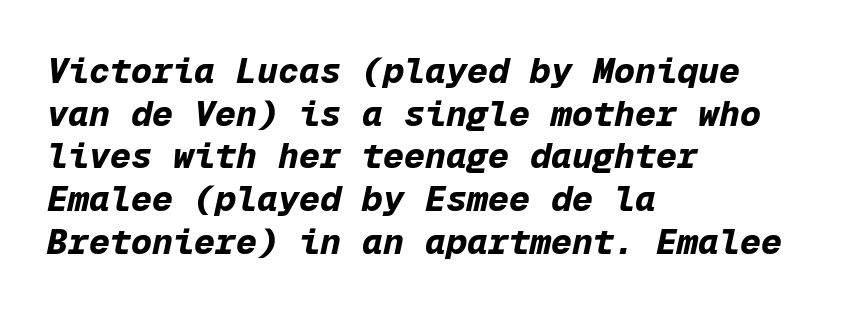
The string is rendered with underlining switched off. Note the uniform advance width — an 'i' takes as much space as an 'm'. This sample is left-justified, so line endings fall wherever the words run out. Designer's note — italics engaged. In terms of weight, the rendering is a true, heavy bold. Students, note that the glyphs here touch the page at normal intervals.
